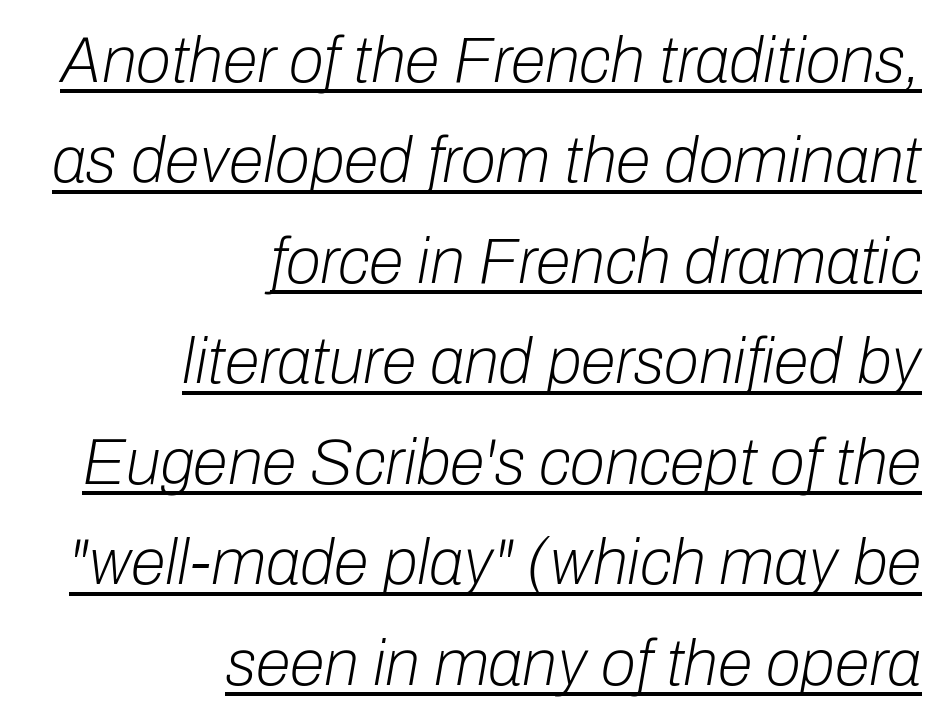
Looks like regular typesetting: each glyph gets only the width it needs. The lines sit at an ordinary, default distance from one another. Caption: lettering with a line underneath. Letters have the restrained weight of plain body copy at most. Horizontally, the lines are justified to the trailing edge only.
